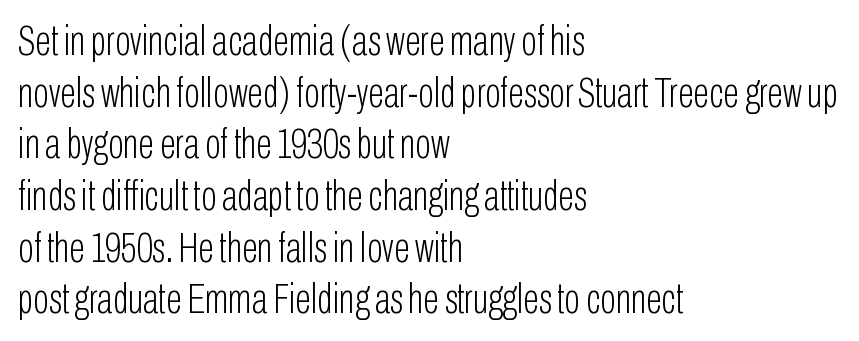
{"serif": "no", "italic": "no", "bold": "no", "weight": "light", "width": "condensed", "stroke_contrast": "low", "x_height": "medium", "monospaced": "no", "underline": "no", "align": "left", "line_spacing_ratio": 1.23, "letter_spacing": "normal", "letter_spacing_em": 0.0, "glyph_px": 42}
